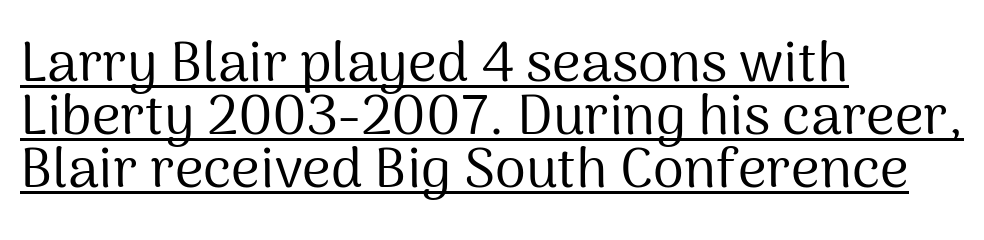
Q: Is the text bold? A: No.
Q: Is the text italic (slanted)? A: No, it is upright.
Q: Is the typeface a serif or a sans-serif typeface? A: Sans-serif.
Q: Is the text underlined? A: Yes.
Q: How is the paragraph aligned? A: Left-aligned.
Q: Is the spacing between letters normal or unusually wide? A: Normal.
Q: Is the spacing between lines tight, normal or loose? A: Tight.
Q: Width (condensed, normal, or wide)? A: Normal.
Q: Stroke contrast? A: Medium.
Q: x-height? A: Medium.
Q: Monospaced? A: No.
